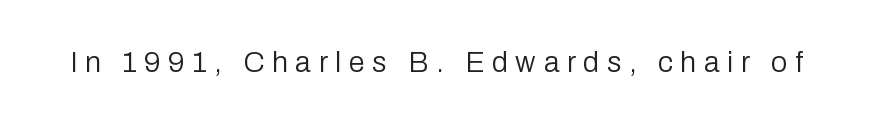
The image shows 29 px regular-weight sans-serif type, upright; set unusually wide letter spacing (+0.26 em), not underlined; low stroke contrast and a medium x-height.
